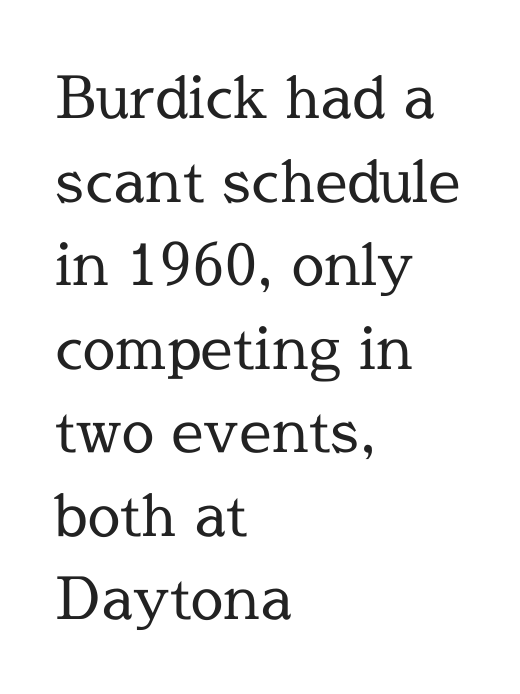
The image shows 58 px regular-weight serif type, upright; set left-aligned, normal line spacing (1.44x), normal letter spacing, not underlined; a medium x-height.
